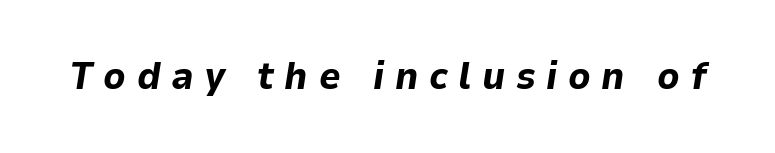
The sample has been set heavy, in full bold. Bare-footed words on every line. The gaps between neighbouring characters are conspicuously large. Slanted lettering throughout. Do the characters align in a grid? No, the font is proportional.
